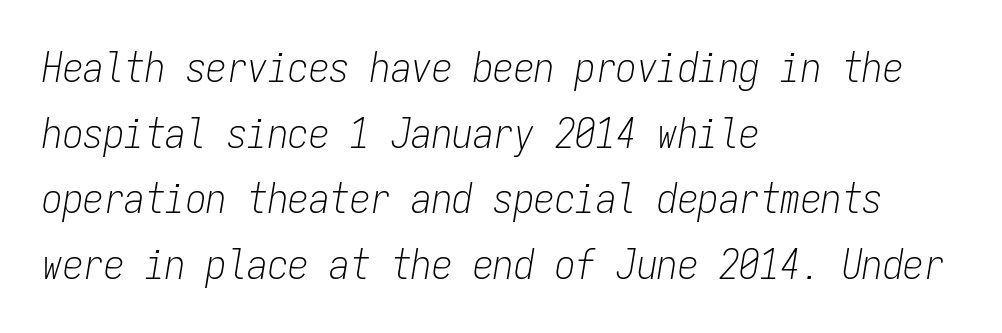
The image shows 41 px light, condensed type, italic (leaning right), monospaced; set left-aligned, normal line spacing (1.6x), normal letter spacing, not underlined; low stroke contrast and a medium x-height.
